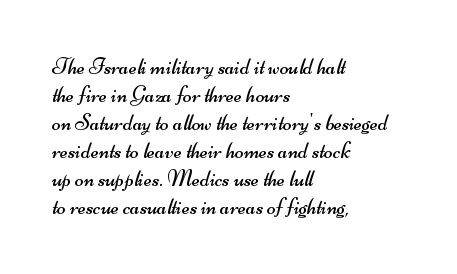
{"bold": "no", "underline": "no", "align": "left", "line_spacing_ratio": 1.22, "letter_spacing": "normal", "letter_spacing_em": 0.0, "glyph_px": 23}
